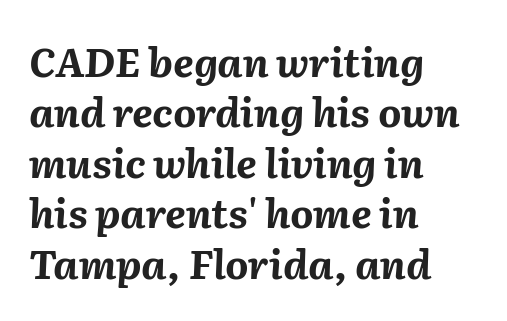
The image shows 40 px bold type, italic (leaning right); set left-aligned, normal line spacing (1.26x), normal letter spacing, not underlined; medium stroke contrast and a medium x-height.
